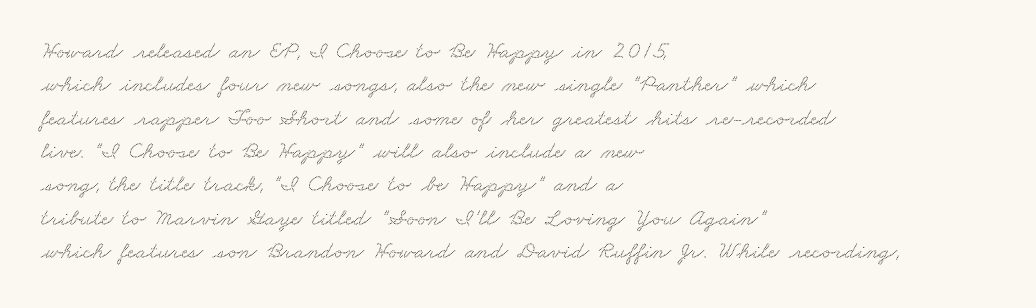
The image shows 24 px text type; set left-aligned, normal line spacing (1.39x), normal letter spacing, not underlined.
